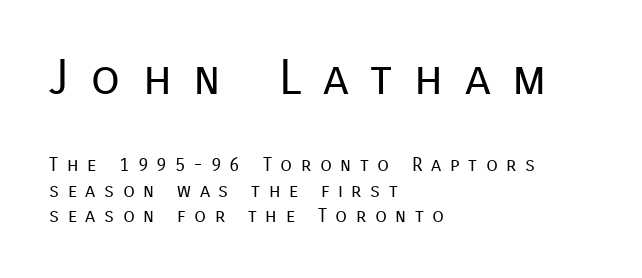
The image shows 48 px regular-weight sans-serif type, upright; set left-aligned, normal line spacing (1.36x), unusually wide letter spacing (+0.45 em), not underlined; the first (top) block is 2.53x larger; low stroke contrast and a medium x-height.
